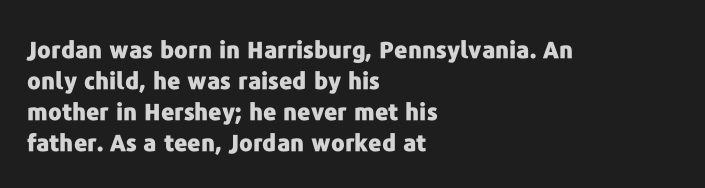
The image shows 23 px bold type, upright; set left-aligned, normal line spacing (1.35x), normal letter spacing, not underlined.
